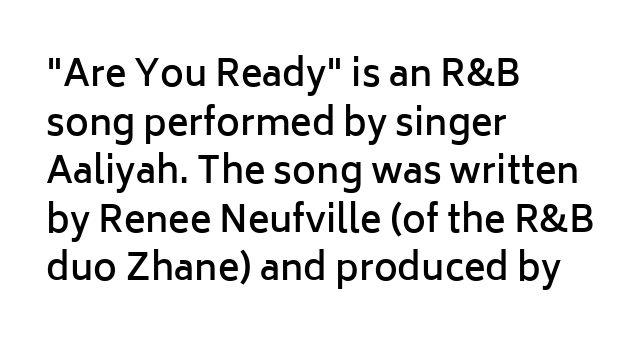
The image shows 36 px semibold sans-serif type, upright; set left-aligned, normal line spacing (1.35x), normal letter spacing, not underlined; low stroke contrast and a medium x-height.
